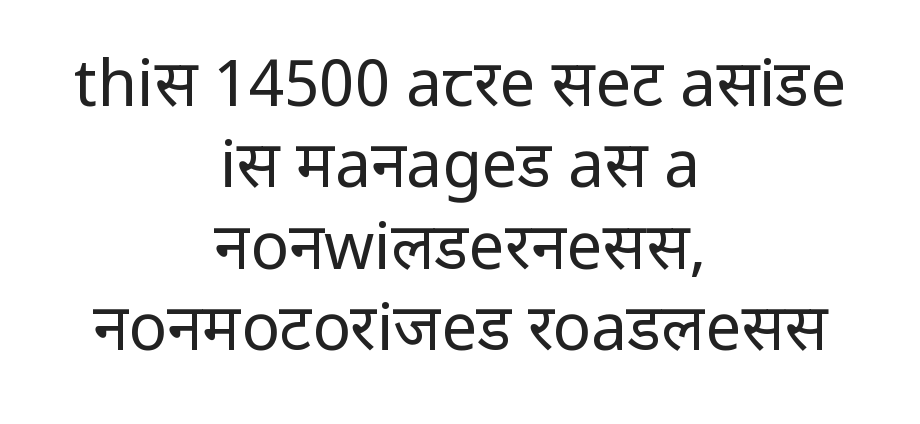
The space between consecutive lines is moderate. A light-to-regular cut is what we see here. Alignment: centered. Glance below the letters and you will spot only blank space. Unlike italic type, these characters show no tilt at all. The font family rendered here belongs to the sans-serif group.
